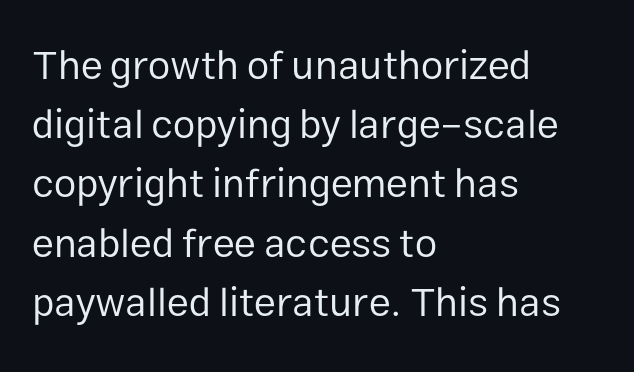
Q: Is the text bold? A: No.
Q: Is the text italic (slanted)? A: No, it is upright.
Q: Is the typeface a serif or a sans-serif typeface? A: Sans-serif.
Q: Is the text underlined? A: No.
Q: How is the paragraph aligned? A: Left-aligned.
Q: Is the spacing between letters normal or unusually wide? A: Normal.
Q: Is the spacing between lines tight, normal or loose? A: Normal.
Q: Width (condensed, normal, or wide)? A: Normal.
Q: Stroke contrast? A: Low.
Q: x-height? A: Medium.
Q: Monospaced? A: No.
